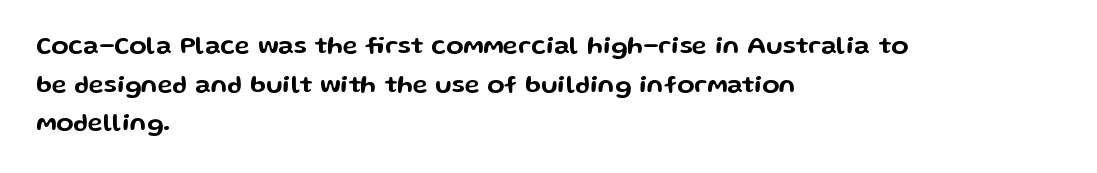
{"italic": "no", "underline": "no", "align": "left", "line_spacing": "normal", "line_spacing_ratio": 1.55, "letter_spacing": "normal", "letter_spacing_em": 0.0, "glyph_px": 25}
